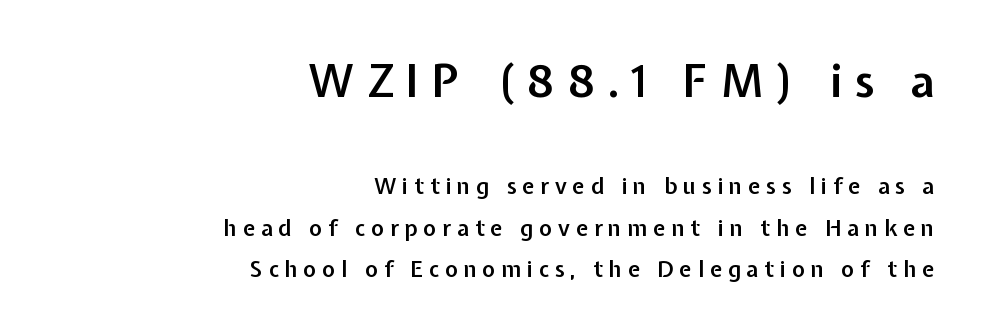
The image shows 45 px semibold sans-serif type, upright; set right-aligned, line spacing 1.89x, unusually wide letter spacing (+0.27 em), not underlined; the first (top) block is 2.05x larger; low stroke contrast and a medium x-height.
